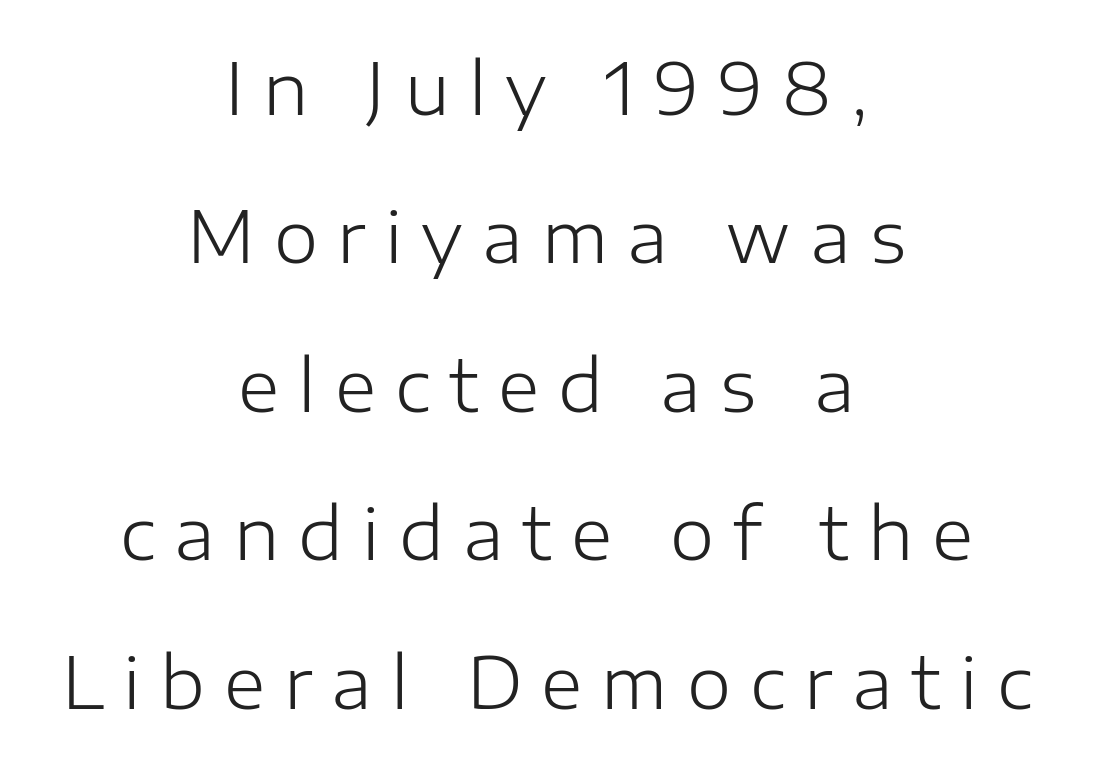
Looks like regular typesetting: each glyph gets only the width it needs. Letter spacing: wide. Posture: vertical. Each letter's strokes conclude bluntly, with no projecting serifs.
